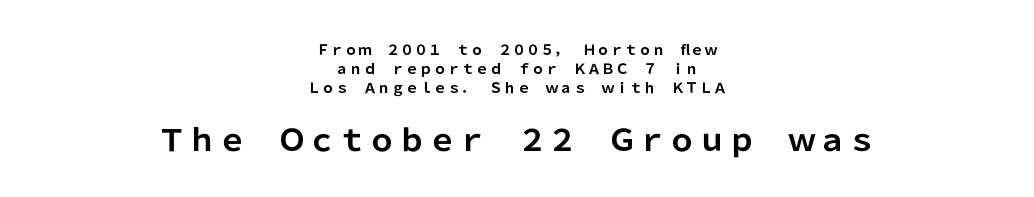
The image shows 30 px bold sans-serif type, upright; set centered, normal line spacing (1.37x), normal letter spacing, not underlined; the second (bottom) block is 2.14x larger; low stroke contrast and a medium x-height.
